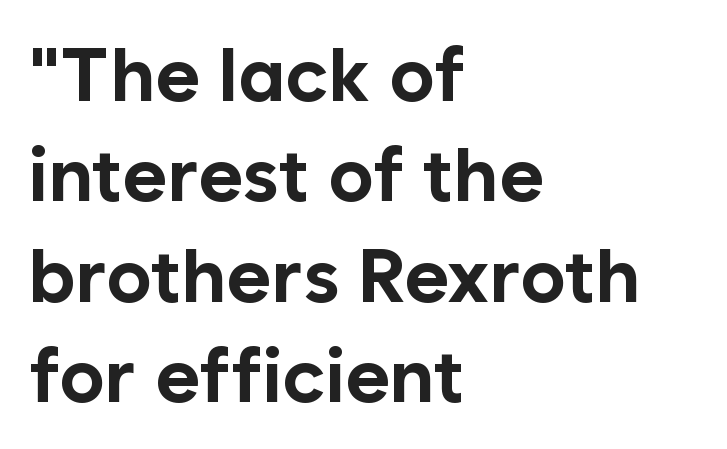
{"serif": "no", "italic": "no", "bold": "yes", "weight": "bold", "width": "normal", "stroke_contrast": "low", "x_height": "medium", "monospaced": "no", "underline": "no", "align": "left", "line_spacing": "normal", "line_spacing_ratio": 1.32, "letter_spacing": "normal", "letter_spacing_em": 0.0, "glyph_px": 76}
